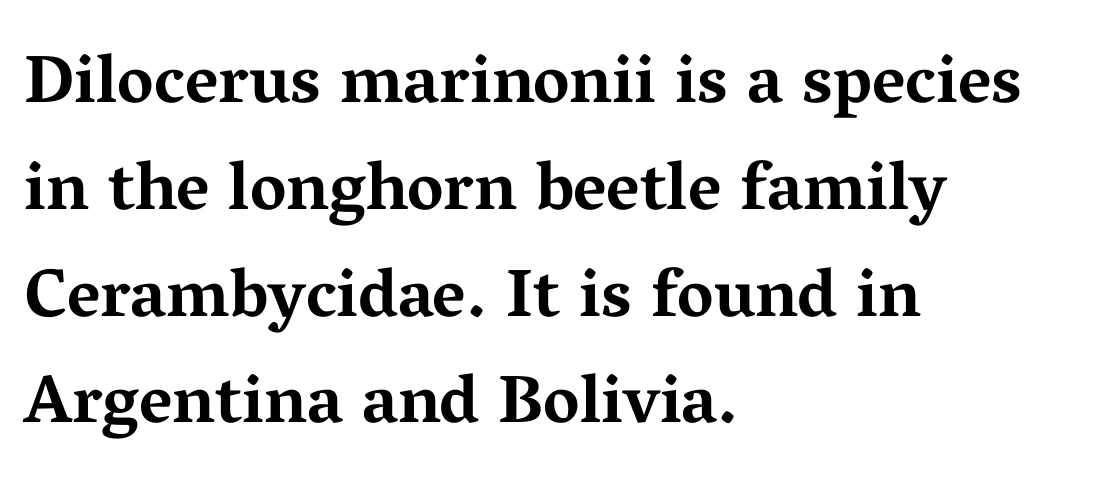
Each letter's strokes conclude with small projecting serifs. Look at the tracking — it's just the regular setting, nothing added. Casual observation: everything's shoved over to the left. Is there much room between lines? A standard amount, neither cramped nor airy.
